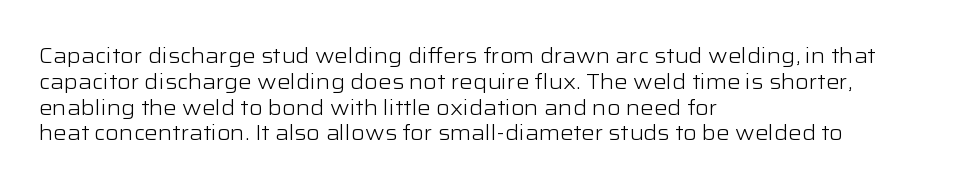
Q: Is the text bold? A: No.
Q: Is the text italic (slanted)? A: No, it is upright.
Q: Is the text underlined? A: No.
Q: How is the paragraph aligned? A: Left-aligned.
Q: Is the spacing between letters normal or unusually wide? A: Normal.
